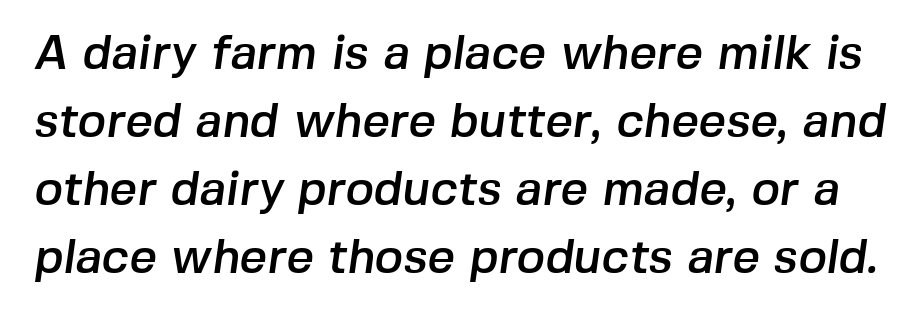
The image shows 48 px sans-serif type; set normal line spacing (1.42x), normal letter spacing, not underlined; low stroke contrast and a medium x-height.
